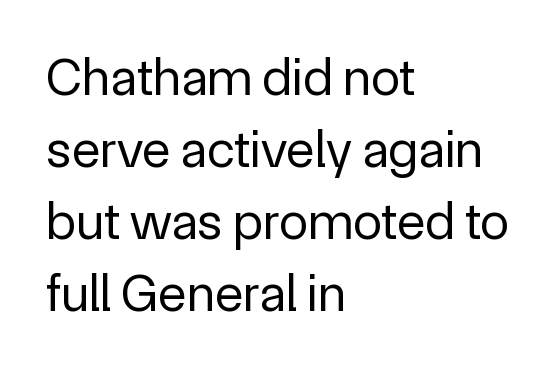
Q: Is the text bold? A: No.
Q: Is the text italic (slanted)? A: No, it is upright.
Q: Is the typeface a serif or a sans-serif typeface? A: Sans-serif.
Q: Is the text underlined? A: No.
Q: How is the paragraph aligned? A: Left-aligned.
Q: Is the spacing between letters normal or unusually wide? A: Normal.
Q: Is the spacing between lines tight, normal or loose? A: Normal.
Q: Width (condensed, normal, or wide)? A: Normal.
Q: x-height? A: Medium.
Q: Monospaced? A: No.
